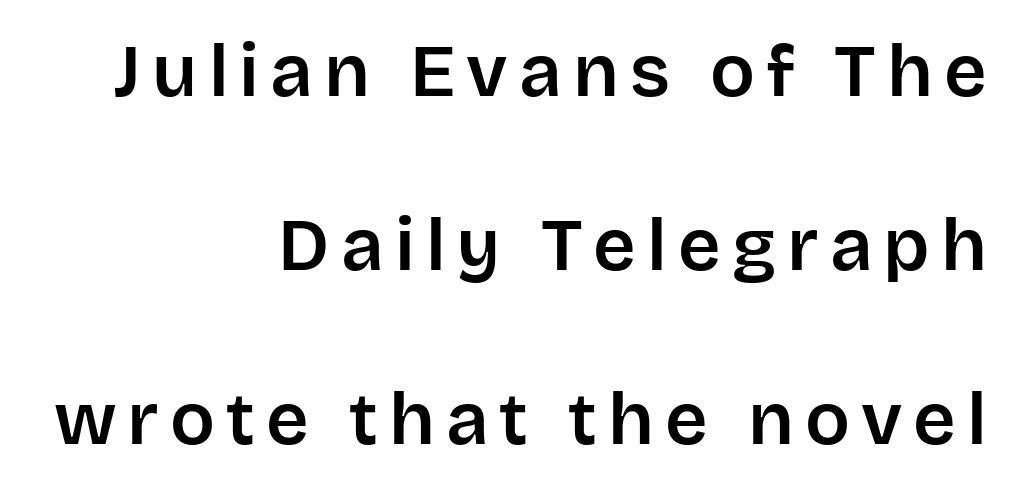
Q: Is the text italic (slanted)? A: No, it is upright.
Q: Is the typeface a serif or a sans-serif typeface? A: Sans-serif.
Q: Is the text underlined? A: No.
Q: How is the paragraph aligned? A: Right-aligned.
Q: Is the spacing between lines tight, normal or loose? A: Loose.
Q: Width (condensed, normal, or wide)? A: Normal.
Q: Stroke contrast? A: Low.
Q: x-height? A: Large.
Q: Monospaced? A: No.
